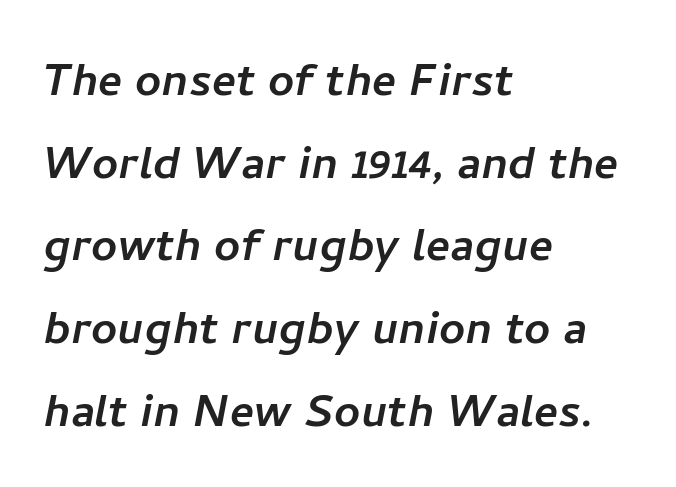
{"serif": "no", "width": "normal", "stroke_contrast": "low", "x_height": "medium", "monospaced": "no", "underline": "no", "align": "left", "line_spacing": "normal", "line_spacing_ratio": 1.45, "letter_spacing": "normal", "letter_spacing_em": 0.0, "glyph_px": 57}
